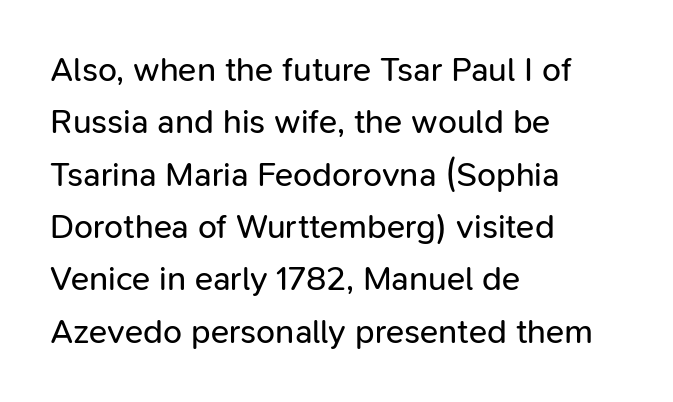
Does the type have serifs? No, each stem ends abruptly. The face used here is proportionally spaced, like ordinary book or web type. Summary of weight: not heavy and not bold. The passage is arranged the way most books set body copy — flush left. The vertical gap from one line to the next is medium.
